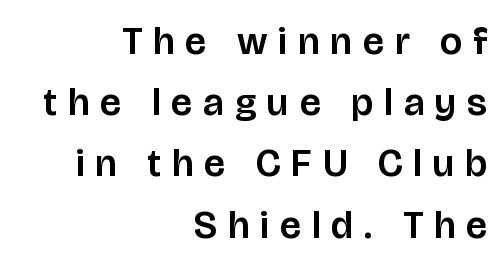
The image shows 39 px sans-serif type, upright; set right-aligned, normal line spacing (1.57x), unusually wide letter spacing (+0.29 em), not underlined; low stroke contrast and a large x-height.
